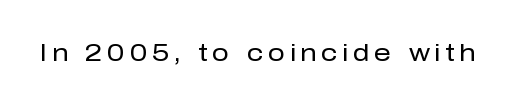
Only glyphs here, with clear space below each row. Posture: upright roman. The font is comparable to plain body text, perhaps lighter.
